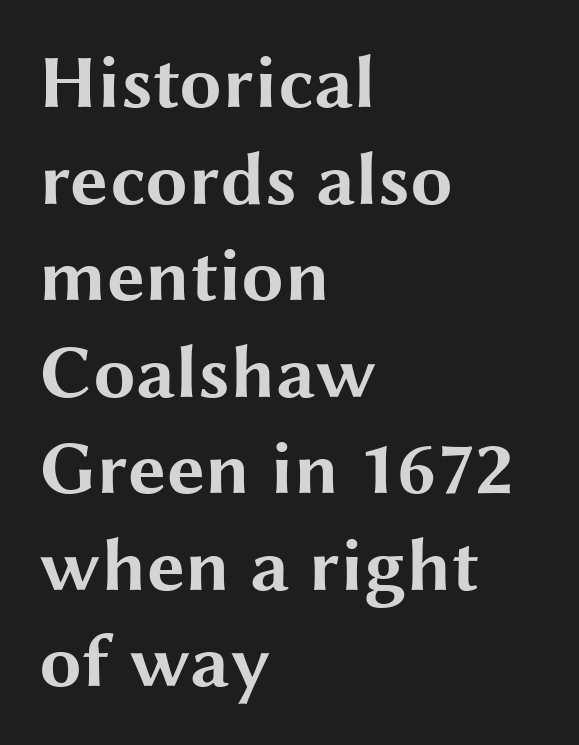
The foot of each line stays bare and open. Characters remain perfectly vertical along every line. Strokes here are thick enough to call this a true bold. Looks like regular typesetting: each glyph gets only the width it needs.
